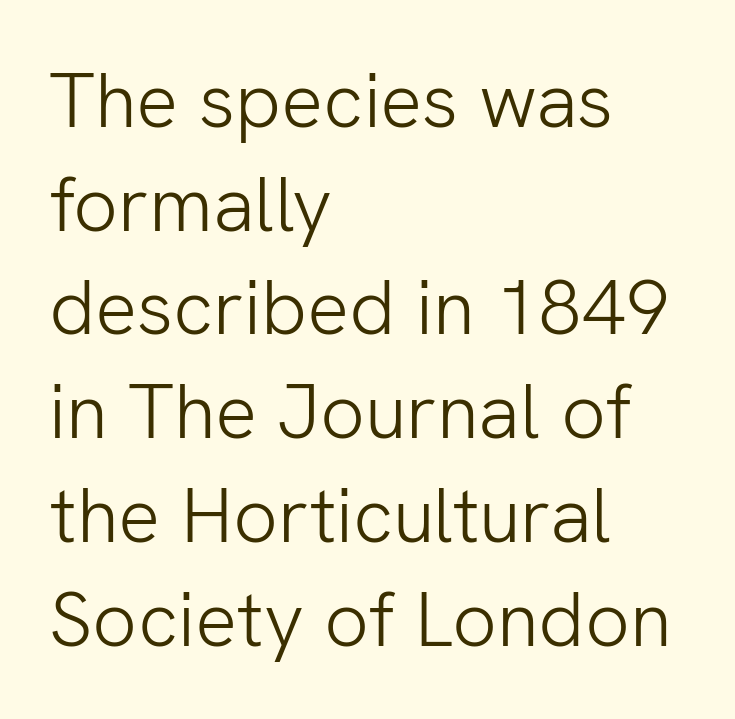
These lines are set flush left with a ragged right edge. The foot of each line stays bare and open. The vertical gap from one line to the next is medium. These glyphs show unthickened strokes, regular width or finer. The letters stand upright; this is a roman face.
